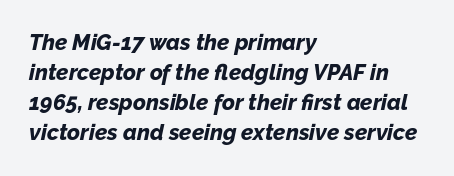
{"italic": "yes", "lean": "right", "slant_degrees": 12, "bold": "yes", "underline": "no", "align": "left", "line_spacing": "normal", "line_spacing_ratio": 1.37, "letter_spacing": "normal", "letter_spacing_em": 0.0, "glyph_px": 22}
